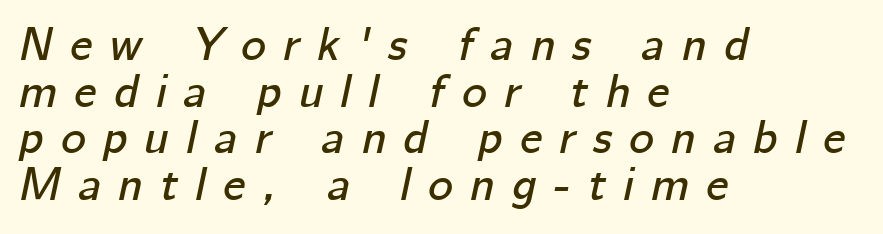
{"italic": "yes", "lean": "right", "slant_degrees": 12, "width": "normal", "stroke_contrast": "low", "x_height": "medium", "monospaced": "no", "underline": "no", "align": "left", "line_spacing": "tight", "line_spacing_ratio": 0.99, "letter_spacing": "wide", "letter_spacing_em": 0.37, "glyph_px": 47}
